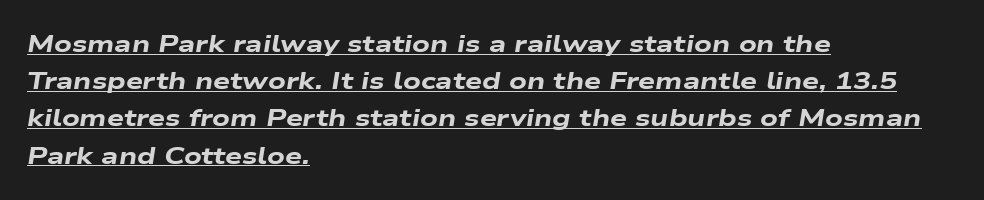
Q: Is the text bold? A: Yes.
Q: Is the text italic (slanted)? A: Yes, it leans right by about 9 degrees.
Q: Is the text underlined? A: Yes.
Q: How is the paragraph aligned? A: Left-aligned.
Q: Is the spacing between letters normal or unusually wide? A: Normal.
Q: Is the spacing between lines tight, normal or loose? A: Normal.
